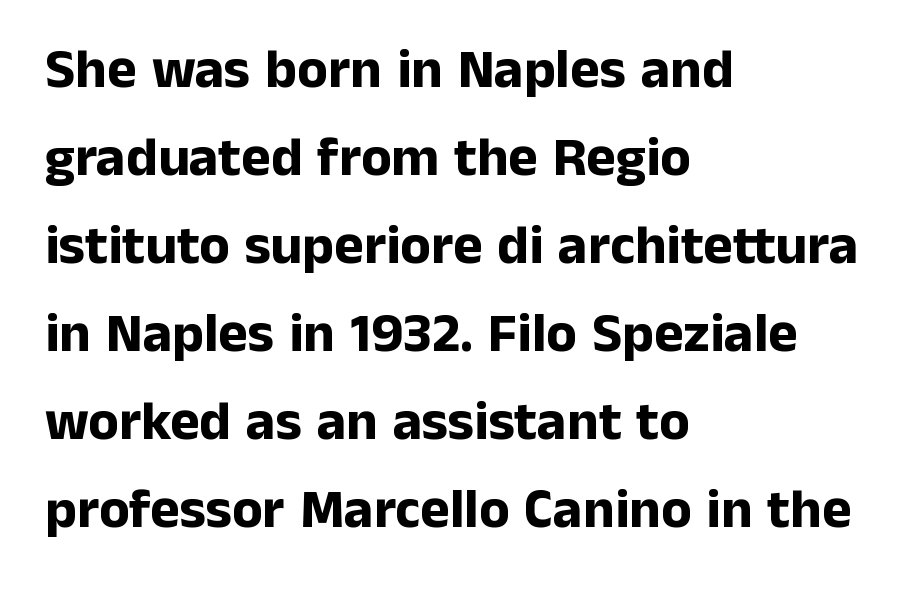
The image shows 56 px bold sans-serif type, upright; set left-aligned, normal line spacing (1.57x), normal letter spacing, not underlined; low stroke contrast and a medium x-height.
